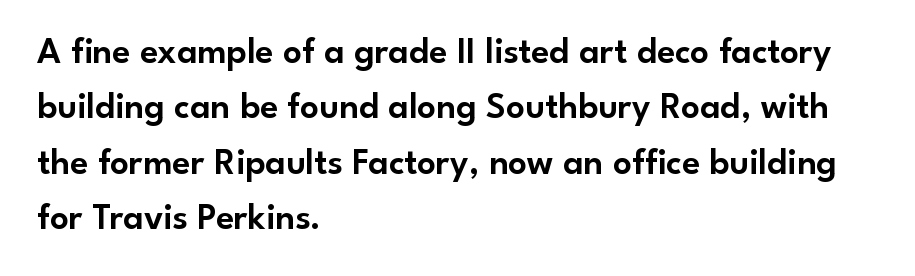
Q: Is the text italic (slanted)? A: No, it is upright.
Q: Is the typeface a serif or a sans-serif typeface? A: Sans-serif.
Q: Is the text underlined? A: No.
Q: How is the paragraph aligned? A: Left-aligned.
Q: Is the spacing between letters normal or unusually wide? A: Normal.
Q: Is the spacing between lines tight, normal or loose? A: Normal.
Q: Width (condensed, normal, or wide)? A: Normal.
Q: Stroke contrast? A: Low.
Q: x-height? A: Small.
Q: Monospaced? A: No.
